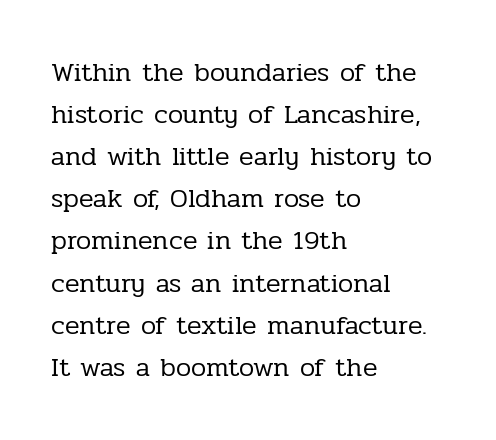
{"italic": "no", "bold": "no", "underline": "no", "align": "left", "line_spacing": "normal", "line_spacing_ratio": 1.56, "letter_spacing": "normal", "letter_spacing_em": 0.0, "glyph_px": 27}
